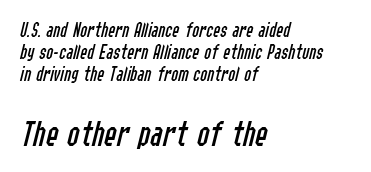
Italic: yes, the glyphs are oblique. Look at the tracking — it's just the regular setting, nothing added. Each row of text sits above clean, open space. This sample has the flowing, uneven cadence of proportional lettering. Caption: face not bold, strokes unweighted. The face used here appears at its bigger size in the lower chunk.
